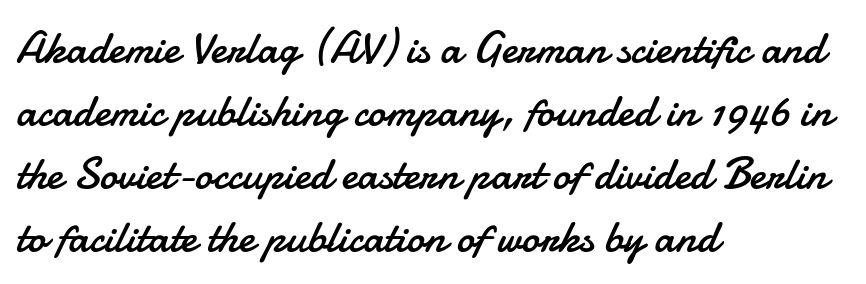
Stem width sits at or under what a default text font uses. The passage shown is not underscored anywhere. This is sans-serif lettering, the kind often seen on screens and signage. Spacing verdict: proportional, widths tailored to each character.
